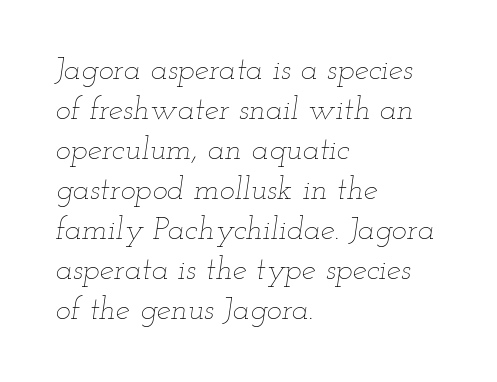
Q: Is the text bold? A: No.
Q: Is the text italic (slanted)? A: Yes, it leans right by about 12 degrees.
Q: Is the text underlined? A: No.
Q: How is the paragraph aligned? A: Left-aligned.
Q: Is the spacing between letters normal or unusually wide? A: Normal.
Q: Is the spacing between lines tight, normal or loose? A: Normal.
Q: Width (condensed, normal, or wide)? A: Wide.
Q: Stroke contrast? A: Low.
Q: x-height? A: Small.
Q: Monospaced? A: No.
